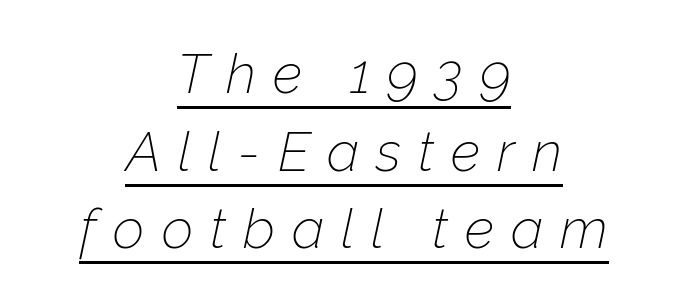
The image shows 55 px thin type, italic (leaning right); set centered, normal line spacing (1.41x), unusually wide letter spacing (+0.31 em), underlined; low stroke contrast and a medium x-height.
